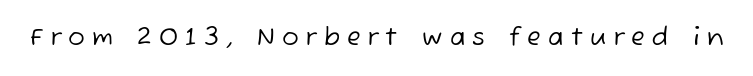
{"bold": "no", "underline": "no", "letter_spacing": "wide", "letter_spacing_em": 0.29, "glyph_px": 25}
